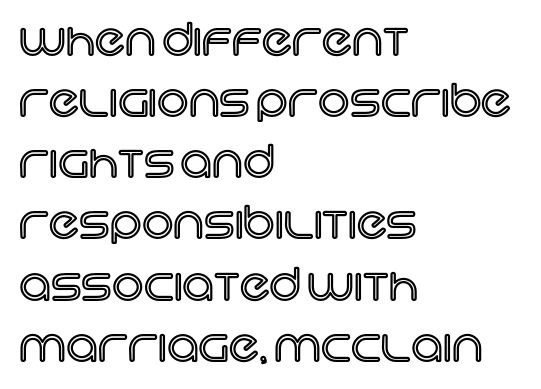
Q: Is the text italic (slanted)? A: No, it is upright.
Q: Is the text underlined? A: No.
Q: How is the paragraph aligned? A: Left-aligned.
Q: Is the spacing between letters normal or unusually wide? A: Normal.
Q: Is the spacing between lines tight, normal or loose? A: Normal.
Q: Width (condensed, normal, or wide)? A: Normal.
Q: x-height? A: Large.
Q: Monospaced? A: No.
